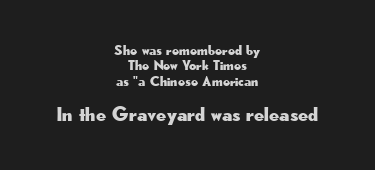
The image shows 20 px text type, upright; set centered, tight line spacing (1.09x), normal letter spacing, not underlined; the second (bottom) block is 1.43x larger.
